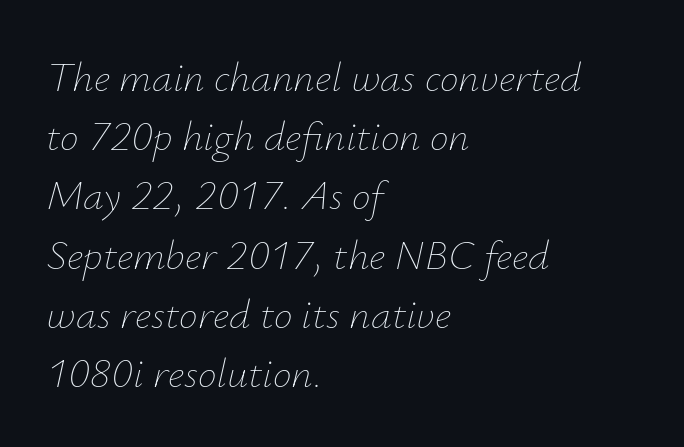
{"italic": "yes", "lean": "right", "slant_degrees": 12, "bold": "no", "weight": "thin", "width": "normal", "stroke_contrast": "low", "x_height": "small", "monospaced": "no", "underline": "no", "align": "left", "line_spacing": "normal", "line_spacing_ratio": 1.41, "letter_spacing": "normal", "letter_spacing_em": 0.0, "glyph_px": 42}
